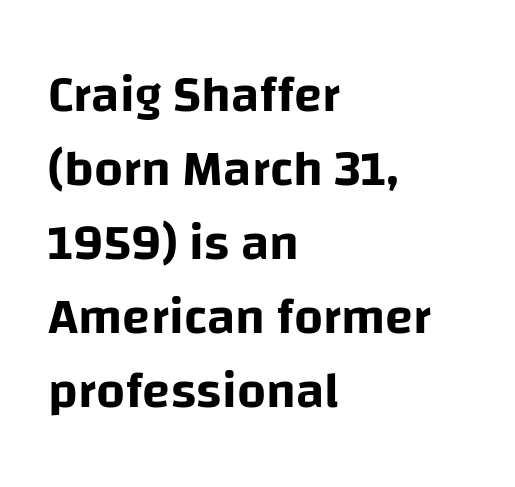
The image shows 51 px sans-serif type, upright; set left-aligned, normal line spacing (1.45x), normal letter spacing, not underlined; low stroke contrast and a large x-height.
